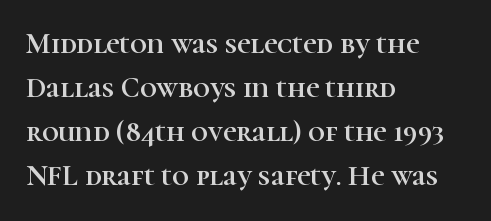
{"serif": "yes", "italic": "no", "width": "normal", "stroke_contrast": "high", "x_height": "medium", "monospaced": "no", "underline": "no", "align": "left", "line_spacing": "normal", "line_spacing_ratio": 1.52, "letter_spacing": "normal", "letter_spacing_em": 0.0, "glyph_px": 29}
